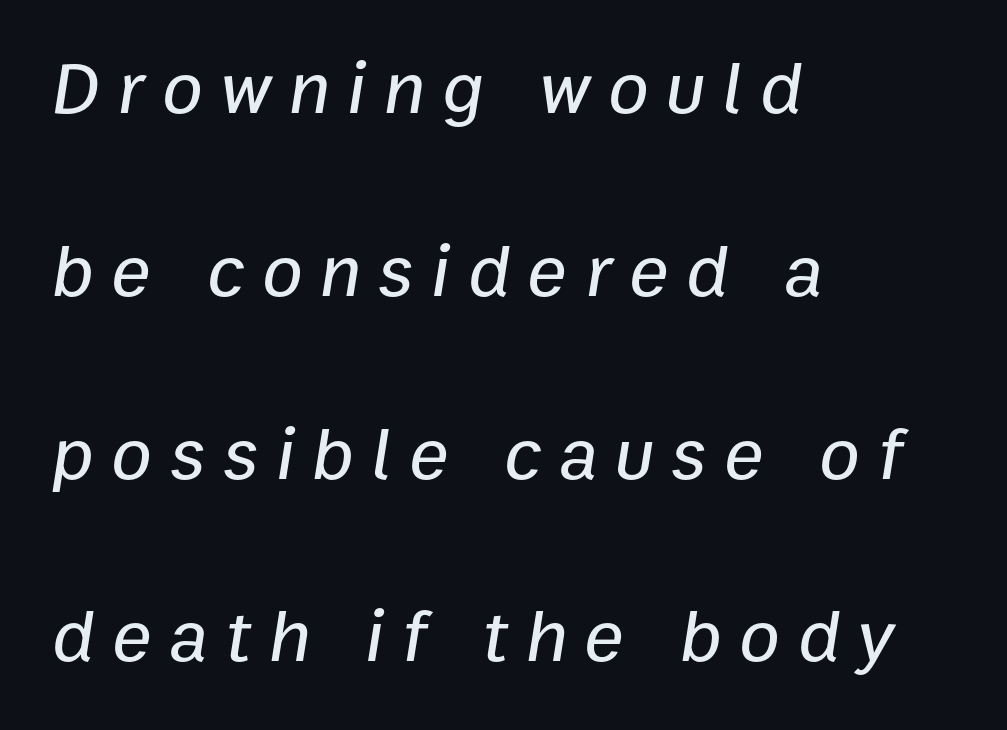
The letters advance in unequal steps, a hallmark of proportional type. Slant detected: the letters are inclined. Honestly, there is no underline to notice here at all. The ragged edge is on the right, which tells us the setting is flush left. Does extra space separate the letters? Yes, quite a lot of it.
